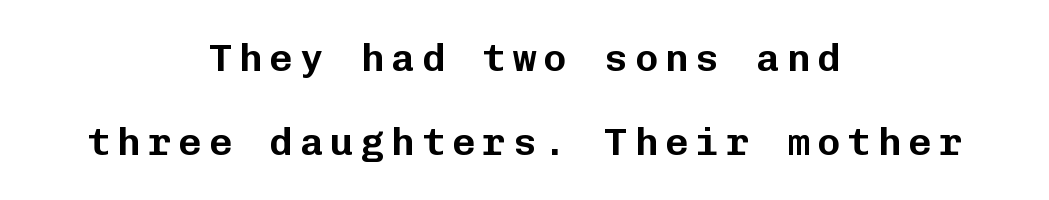
Q: Is the text italic (slanted)? A: No, it is upright.
Q: Is the typeface a serif or a sans-serif typeface? A: Sans-serif.
Q: Is the text underlined? A: No.
Q: How is the paragraph aligned? A: Centered.
Q: Is the spacing between lines tight, normal or loose? A: Loose.
Q: Width (condensed, normal, or wide)? A: Normal.
Q: Stroke contrast? A: Low.
Q: x-height? A: Medium.
Q: Monospaced? A: Yes.
